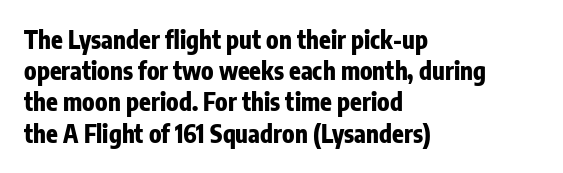
The image shows 24 px bold type, upright; set left-aligned, normal line spacing (1.3x), normal letter spacing, not underlined.
